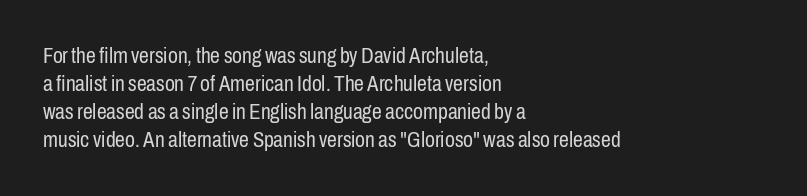
The image shows 22 px text type, upright; set left-aligned, normal line spacing (1.28x), normal letter spacing, not underlined.
